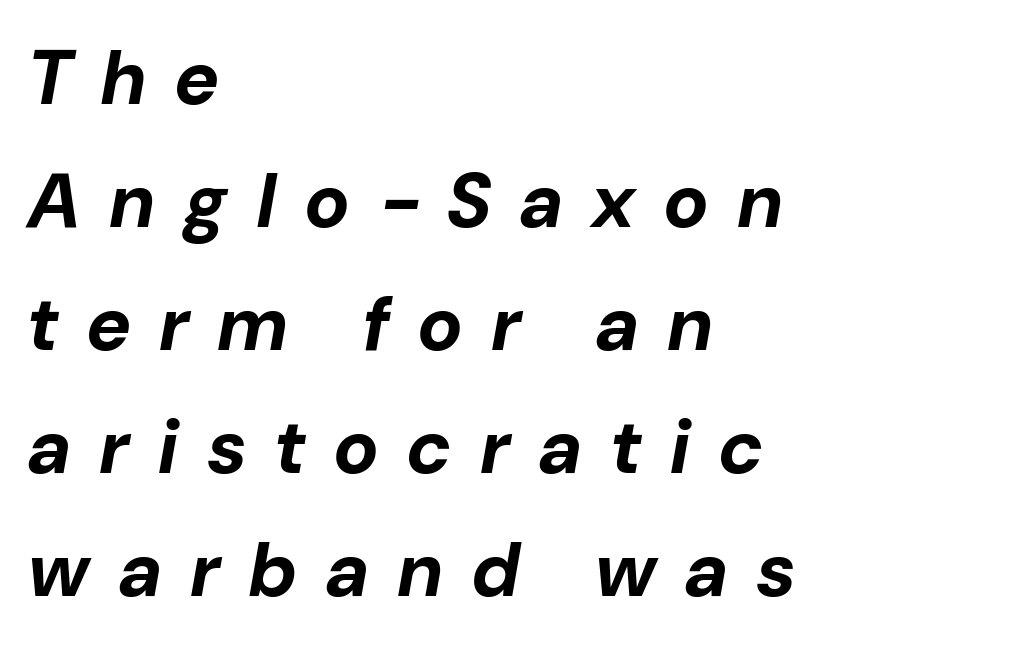
{"italic": "yes", "lean": "right", "slant_degrees": 10, "bold": "yes", "weight": "bold", "width": "normal", "stroke_contrast": "low", "x_height": "medium", "monospaced": "no", "underline": "no", "align": "left", "line_spacing": "normal", "line_spacing_ratio": 1.62, "letter_spacing": "wide", "letter_spacing_em": 0.39, "glyph_px": 76}
